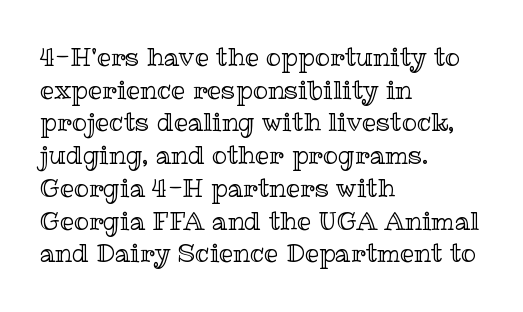
{"italic": "no", "underline": "no", "align": "left", "line_spacing": "normal", "line_spacing_ratio": 1.31, "letter_spacing": "normal", "letter_spacing_em": 0.0, "glyph_px": 25}
